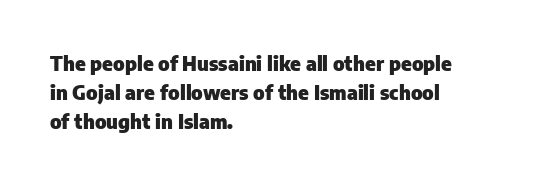
The image shows 20 px bold type, upright; set left-aligned, normal line spacing (1.46x), normal letter spacing, not underlined.
